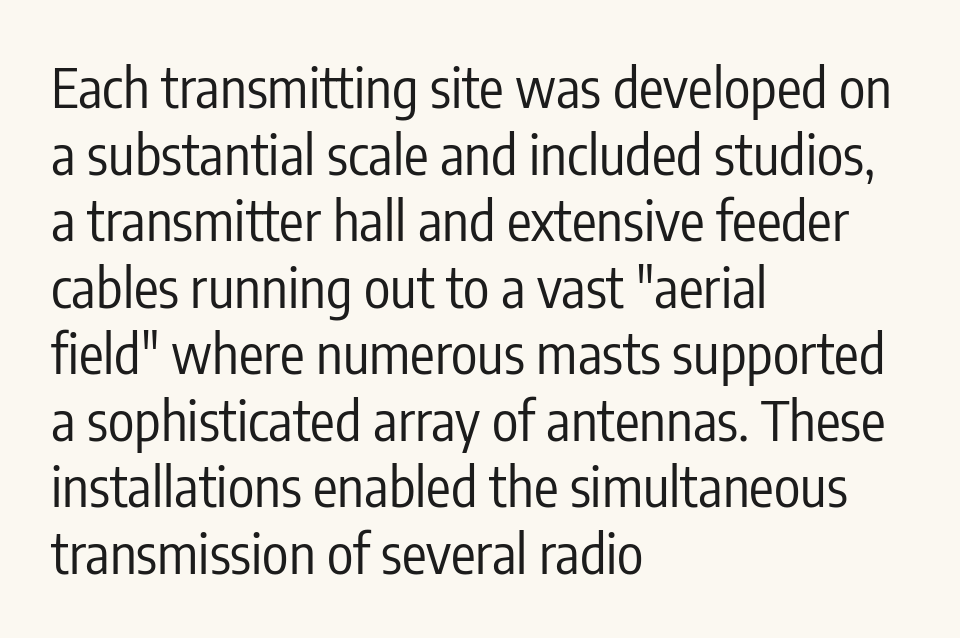
Q: Is the text bold? A: No.
Q: Is the text italic (slanted)? A: No, it is upright.
Q: Is the typeface a serif or a sans-serif typeface? A: Sans-serif.
Q: Is the text underlined? A: No.
Q: How is the paragraph aligned? A: Left-aligned.
Q: Is the spacing between letters normal or unusually wide? A: Normal.
Q: Width (condensed, normal, or wide)? A: Condensed.
Q: Stroke contrast? A: Low.
Q: x-height? A: Medium.
Q: Monospaced? A: No.
